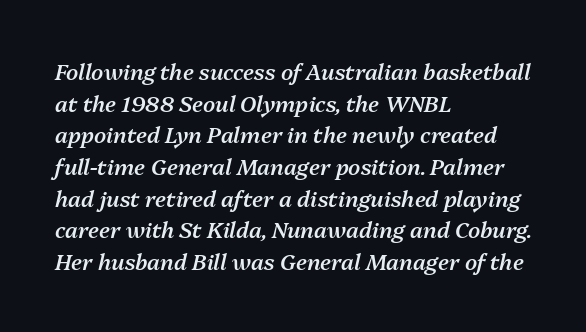
The image shows 22 px text type, italic (leaning right); set left-aligned, normal line spacing (1.44x), normal letter spacing, not underlined.
